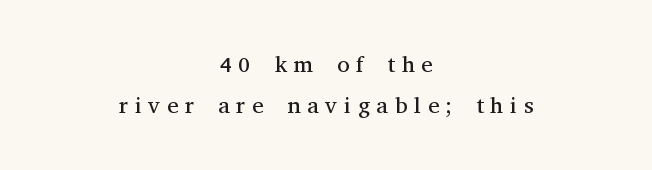
{"italic": "no", "bold": "no", "underline": "no", "align": "center", "line_spacing_ratio": 1.77, "letter_spacing": "wide", "letter_spacing_em": 0.29, "glyph_px": 23}
